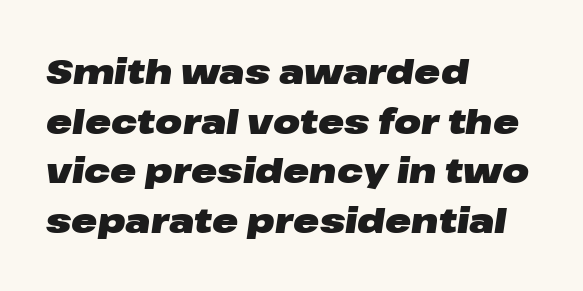
Q: Is the text bold? A: Yes.
Q: Is the text italic (slanted)? A: Yes, it leans right by about 8 degrees.
Q: Is the text underlined? A: No.
Q: How is the paragraph aligned? A: Left-aligned.
Q: Is the spacing between letters normal or unusually wide? A: Normal.
Q: Is the spacing between lines tight, normal or loose? A: Normal.
Q: Width (condensed, normal, or wide)? A: Wide.
Q: Stroke contrast? A: Low.
Q: x-height? A: Medium.
Q: Monospaced? A: No.
